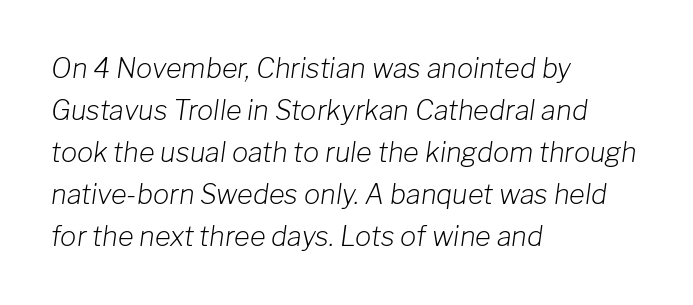
{"italic": "yes", "lean": "right", "slant_degrees": 8, "bold": "no", "underline": "no", "align": "left", "line_spacing": "normal", "line_spacing_ratio": 1.56, "letter_spacing": "normal", "letter_spacing_em": 0.0, "glyph_px": 27}
